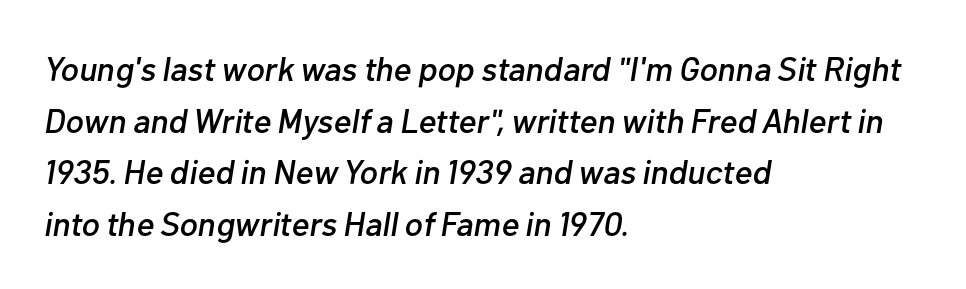
Q: Is the text italic (slanted)? A: Yes, it leans right by about 10 degrees.
Q: Is the text underlined? A: No.
Q: How is the paragraph aligned? A: Left-aligned.
Q: Is the spacing between letters normal or unusually wide? A: Normal.
Q: Is the spacing between lines tight, normal or loose? A: Normal.
Q: Width (condensed, normal, or wide)? A: Normal.
Q: Stroke contrast? A: Low.
Q: x-height? A: Medium.
Q: Monospaced? A: No.
